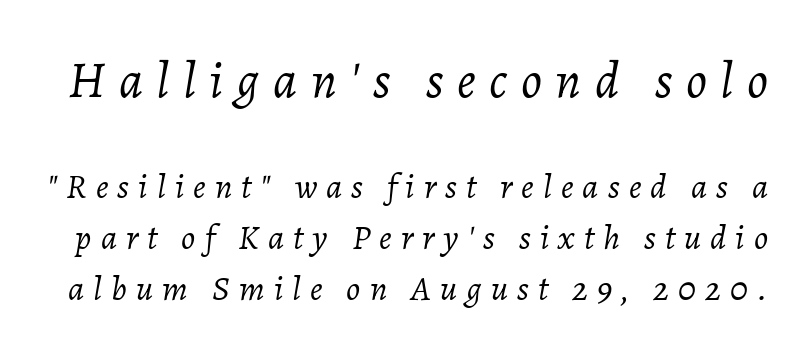
{"italic": "yes", "lean": "right", "slant_degrees": 7, "bold": "no", "weight": "light", "width": "normal", "stroke_contrast": "low", "x_height": "medium", "monospaced": "no", "underline": "no", "line_spacing": "normal", "line_spacing_ratio": 1.46, "letter_spacing": "wide", "letter_spacing_em": 0.26, "larger_block": "first", "size_ratio": 1.49, "glyph_px": 52}
